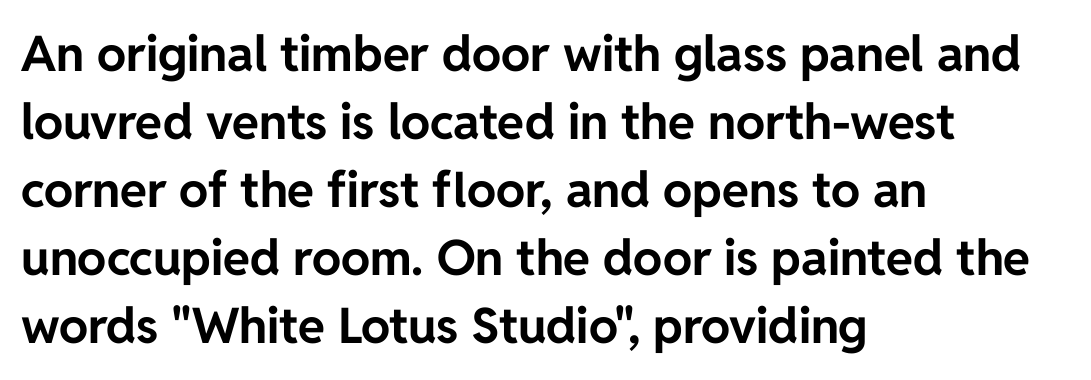
The image shows 49 px bold sans-serif type, upright; set left-aligned, normal line spacing (1.39x), normal letter spacing, not underlined; low stroke contrast and a medium x-height.
